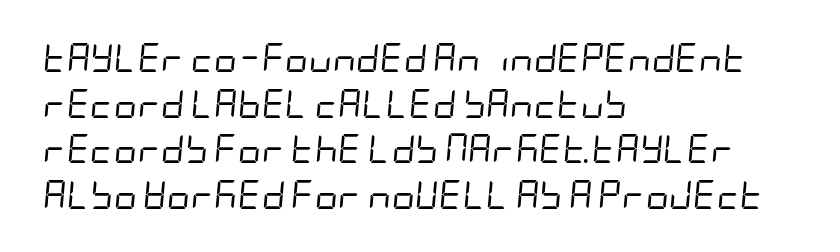
Q: Is the text bold? A: No.
Q: Is the text italic (slanted)? A: Yes, it leans right by about 5 degrees.
Q: Is the text underlined? A: No.
Q: How is the paragraph aligned? A: Left-aligned.
Q: Is the spacing between letters normal or unusually wide? A: Normal.
Q: Is the spacing between lines tight, normal or loose? A: Normal.
Q: Width (condensed, normal, or wide)? A: Condensed.
Q: Stroke contrast? A: Low.
Q: x-height? A: Large.
